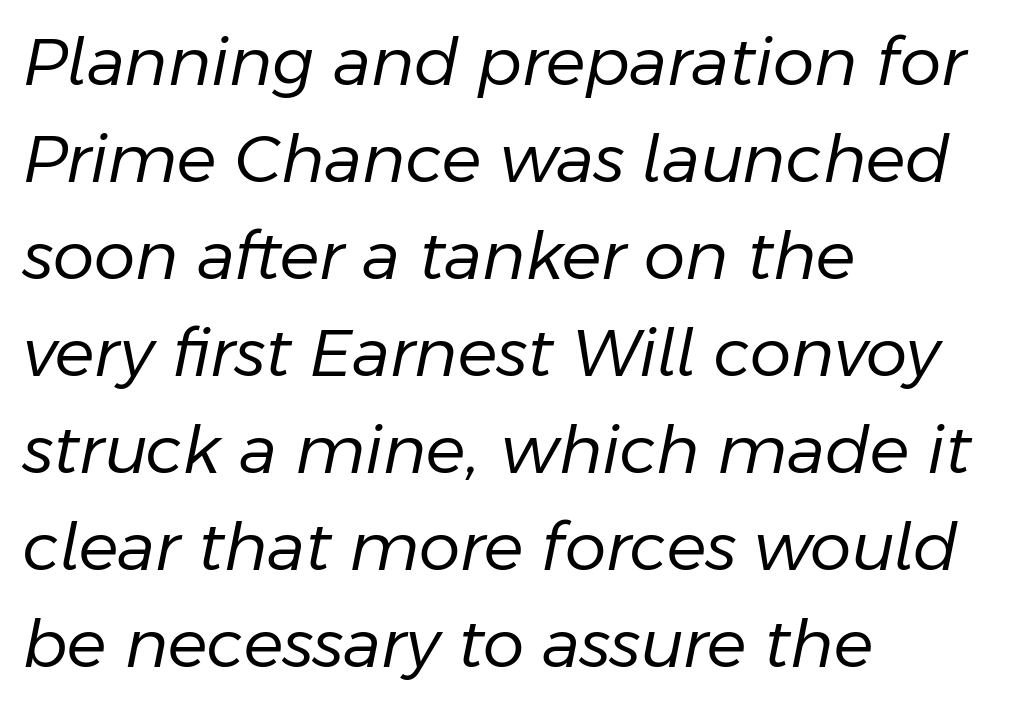
Q: Is the text bold? A: No.
Q: Is the text italic (slanted)? A: Yes, it leans right by about 11 degrees.
Q: Is the text underlined? A: No.
Q: How is the paragraph aligned? A: Left-aligned.
Q: Is the spacing between letters normal or unusually wide? A: Normal.
Q: Is the spacing between lines tight, normal or loose? A: Normal.
Q: Width (condensed, normal, or wide)? A: Normal.
Q: Stroke contrast? A: Low.
Q: x-height? A: Medium.
Q: Monospaced? A: No.
